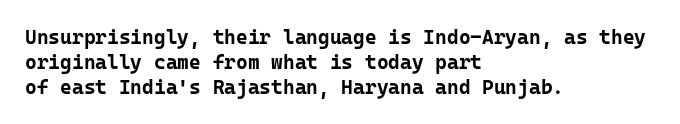
The image shows 20 px bold type, upright; set left-aligned, line spacing 1.24x, normal letter spacing, not underlined.
